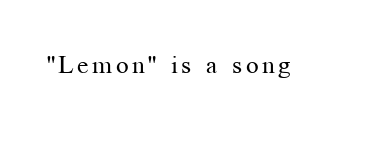
The type sits square on the baseline with zero lean. The strip under each line holds only bare page. Stroke thickness stays within the range of a standard reading face or lighter.
